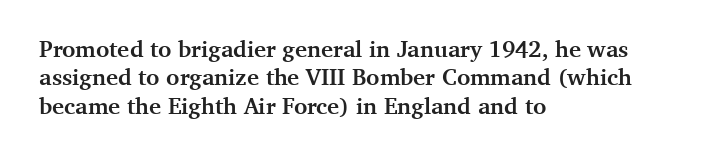
{"italic": "no", "bold": "yes", "underline": "no", "align": "left", "line_spacing_ratio": 1.23, "letter_spacing": "normal", "letter_spacing_em": 0.0, "glyph_px": 23}
